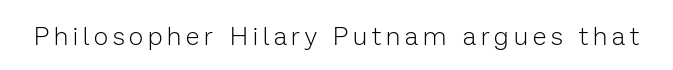
Nothing heavy about these letters — not bold at all. Students, note that the glyphs here are deliberately spaced far apart. The space directly below the letters is spotless. Rendered with straight, roman letterforms.
